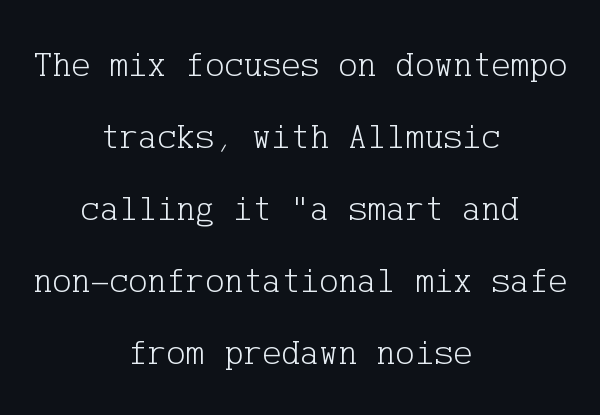
The image shows 36 px light serif type, upright; set centered, loose line spacing (2.0x), normal letter spacing, not underlined; low stroke contrast and a medium x-height.
